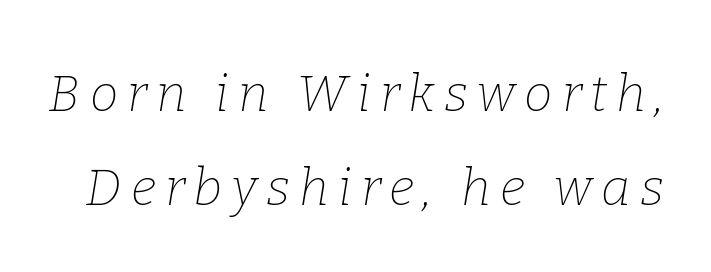
Q: Is the text bold? A: No.
Q: Is the text italic (slanted)? A: Yes, it leans right by about 9 degrees.
Q: Is the typeface a serif or a sans-serif typeface? A: Serif.
Q: Is the text underlined? A: No.
Q: Width (condensed, normal, or wide)? A: Normal.
Q: Stroke contrast? A: Low.
Q: x-height? A: Medium.
Q: Monospaced? A: No.
